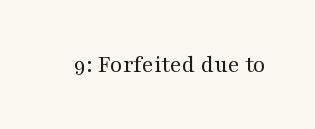
The image shows 25 px text type, upright; set normal letter spacing, not underlined.
